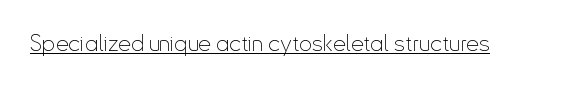
Students, observe the line beneath the letters — that is underlining. You can tell it's not italic because the verticals are truly vertical. Stems here are at most as thick as an everyday book face. Between one letter and the next there's only the usual sliver of space.
